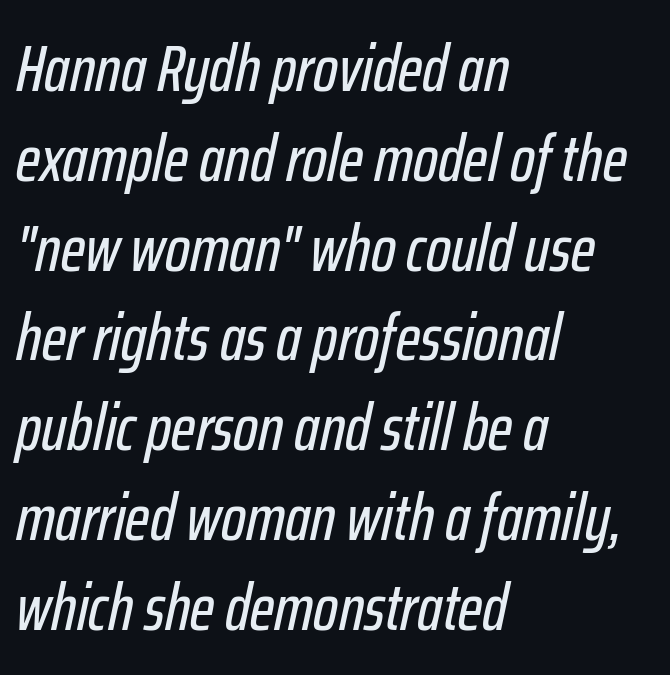
Is this a fixed-width face? No — the glyphs have proportional, varying widths. No extra tracking has been applied to these lines. Typeset ragged right — the left edge is the straight one. Plain, unruled lines of type. Slant detected: the letters are inclined.
